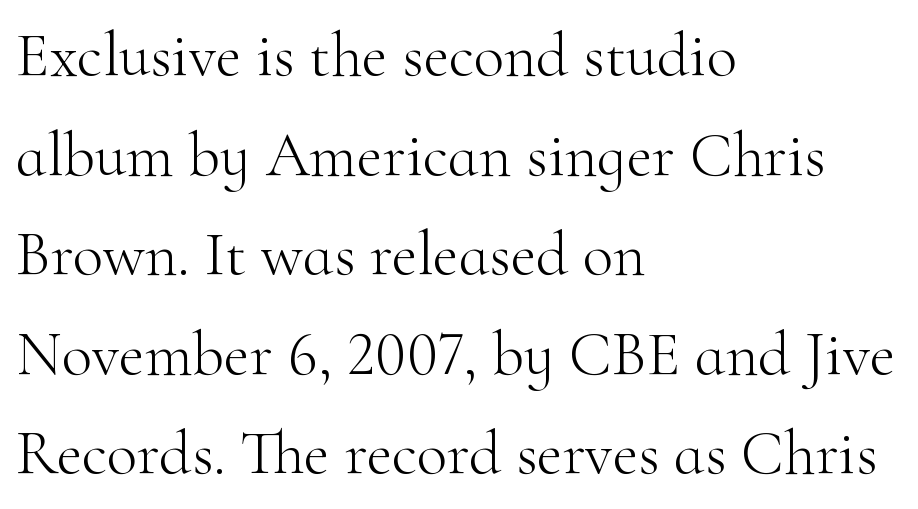
Horizontal alignment here is leftward, the default for most running prose. A normal amount of white space separates one row of letters from the next. The specimen omits any rule beneath the text block's lines. These lines are composed in type with serifs. The letters stand upright; this is a roman face. This is not heavy type; no bold has been used.
